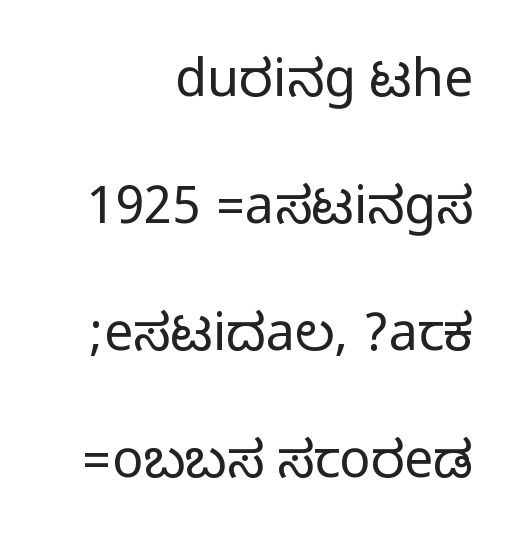
{"serif": "no", "italic": "no", "width": "condensed", "stroke_contrast": "medium", "monospaced": "no", "underline": "no", "align": "right", "line_spacing": "loose", "line_spacing_ratio": 2.44, "letter_spacing": "normal", "letter_spacing_em": 0.0, "glyph_px": 52}
